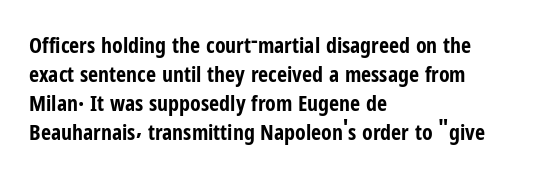
{"italic": "no", "bold": "yes", "underline": "no", "align": "left", "line_spacing": "normal", "line_spacing_ratio": 1.32, "letter_spacing": "normal", "letter_spacing_em": 0.0, "glyph_px": 22}
